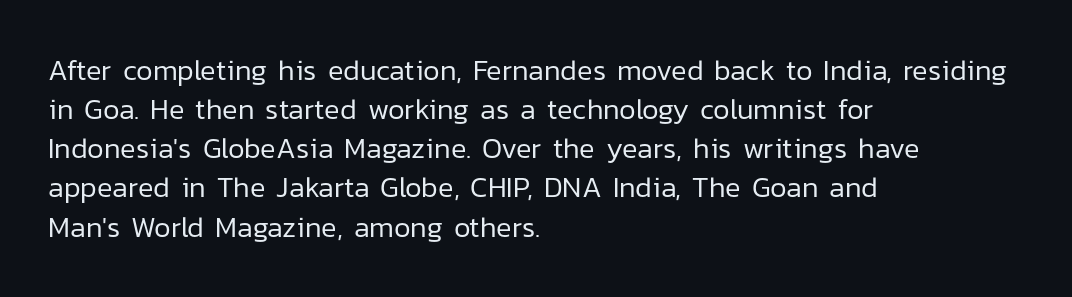
{"serif": "no", "italic": "no", "bold": "no", "weight": "regular", "width": "normal", "stroke_contrast": "low", "x_height": "medium", "monospaced": "no", "underline": "no", "align": "left", "line_spacing": "normal", "line_spacing_ratio": 1.35, "letter_spacing": "normal", "letter_spacing_em": 0.0, "glyph_px": 29}
